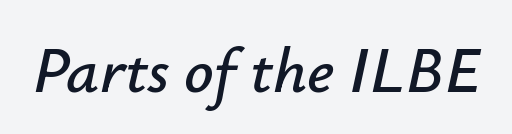
The image shows 65 px text type, italic (leaning right); set normal letter spacing, not underlined; low stroke contrast and a small x-height.
